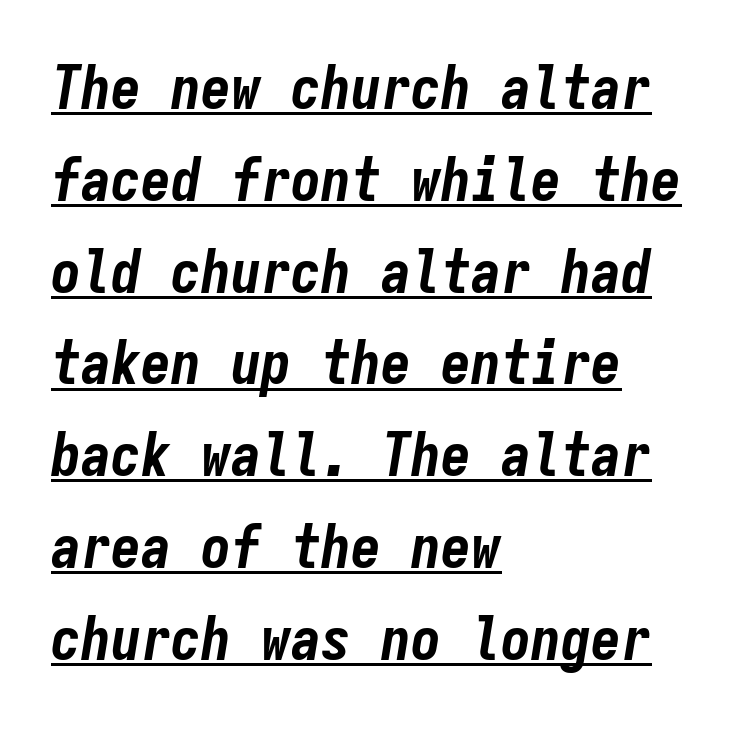
Q: Is the text bold? A: Yes.
Q: Is the text italic (slanted)? A: Yes, it leans right by about 9 degrees.
Q: Is the text underlined? A: Yes.
Q: How is the paragraph aligned? A: Left-aligned.
Q: Is the spacing between letters normal or unusually wide? A: Normal.
Q: Is the spacing between lines tight, normal or loose? A: Normal.
Q: Width (condensed, normal, or wide)? A: Condensed.
Q: Stroke contrast? A: Low.
Q: x-height? A: Medium.
Q: Monospaced? A: Yes.
